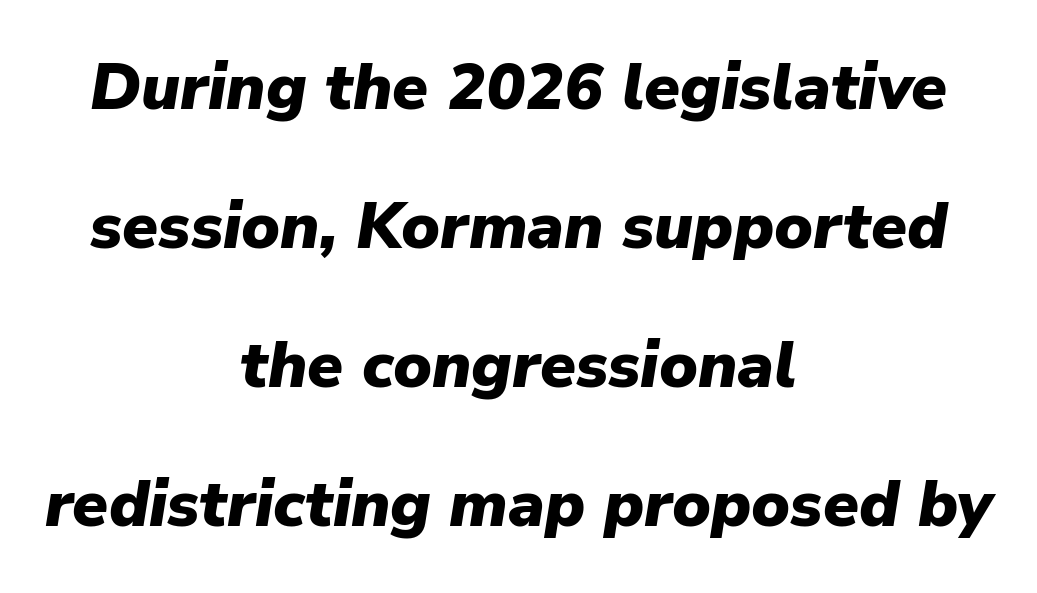
The image shows 65 px heavy type, italic (leaning right); set centered, loose line spacing (2.14x), normal letter spacing, not underlined; low stroke contrast and a medium x-height.
